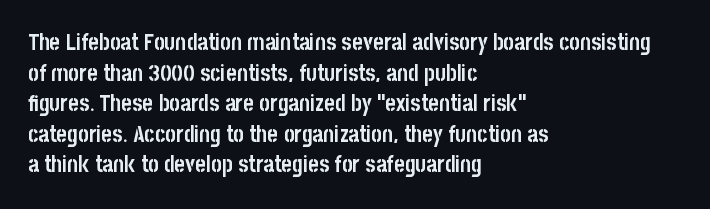
Nobody touched the tracking dial on this one. Heft: maximum for text — a bold. The rendering anchors every line to the left-hand side. The line-height multiplier appears to be the usual default.
